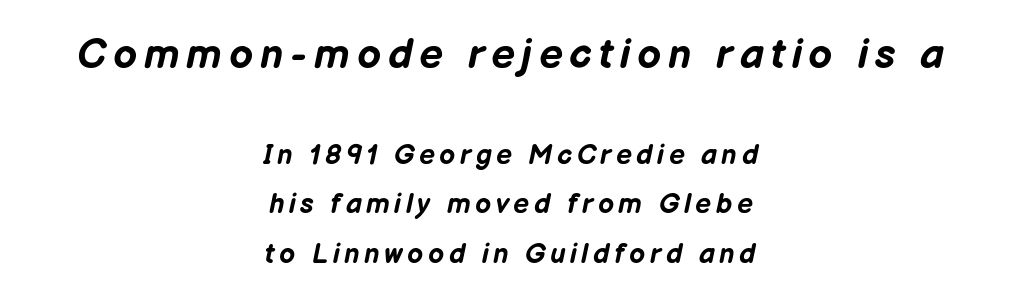
Is the lower block the larger one? No — the upper block carries the bigger type. The letters advance in unequal steps, a hallmark of proportional type. The lettering tilts uniformly, giving the passage an italic look. Heavy, bold letterforms. The rag falls on both sides of this text block equally.
